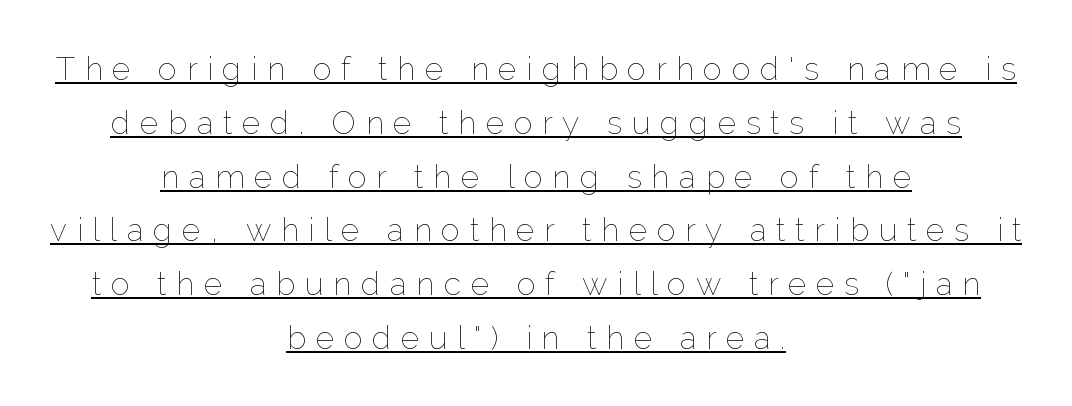
Q: Is the text bold? A: No.
Q: Is the text italic (slanted)? A: No, it is upright.
Q: Is the text underlined? A: Yes.
Q: How is the paragraph aligned? A: Centered.
Q: Is the spacing between letters normal or unusually wide? A: Unusually wide.
Q: Is the spacing between lines tight, normal or loose? A: Normal.
Q: Width (condensed, normal, or wide)? A: Normal.
Q: Stroke contrast? A: Low.
Q: x-height? A: Medium.
Q: Monospaced? A: No.
